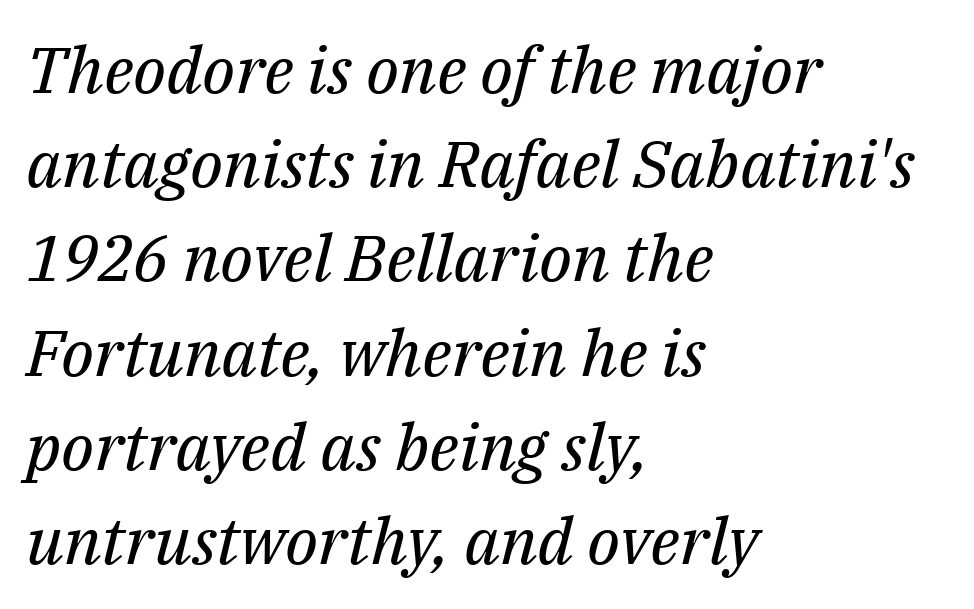
{"serif": "yes", "italic": "yes", "lean": "right", "slant_degrees": 14, "bold": "no", "weight": "regular", "width": "normal", "stroke_contrast": "medium", "x_height": "medium", "monospaced": "no", "underline": "no", "align": "left", "line_spacing": "normal", "line_spacing_ratio": 1.45, "letter_spacing": "normal", "letter_spacing_em": 0.0, "glyph_px": 65}
